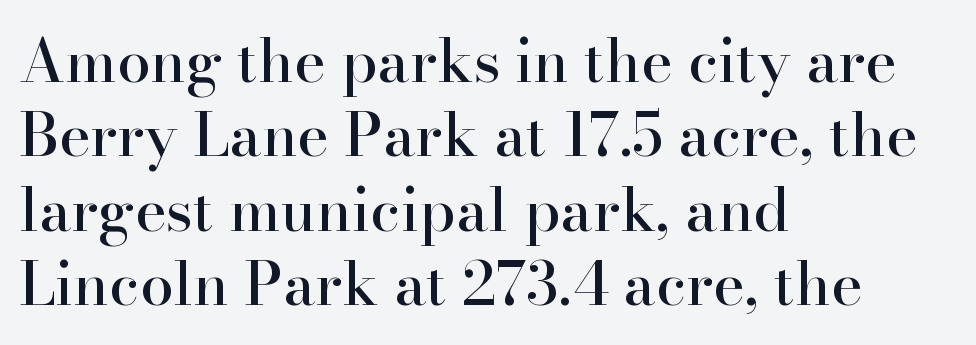
Q: Is the text italic (slanted)? A: No, it is upright.
Q: Is the typeface a serif or a sans-serif typeface? A: Serif.
Q: Is the text underlined? A: No.
Q: How is the paragraph aligned? A: Left-aligned.
Q: Is the spacing between letters normal or unusually wide? A: Normal.
Q: Width (condensed, normal, or wide)? A: Normal.
Q: Stroke contrast? A: High.
Q: x-height? A: Small.
Q: Monospaced? A: No.
